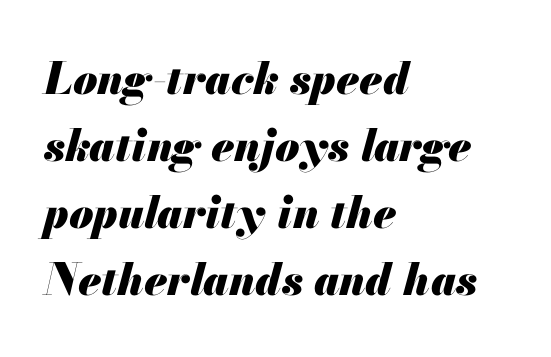
The image shows 44 px heavy type, italic (leaning right); set left-aligned, normal line spacing (1.52x), normal letter spacing, not underlined; medium stroke contrast and a small x-height.
